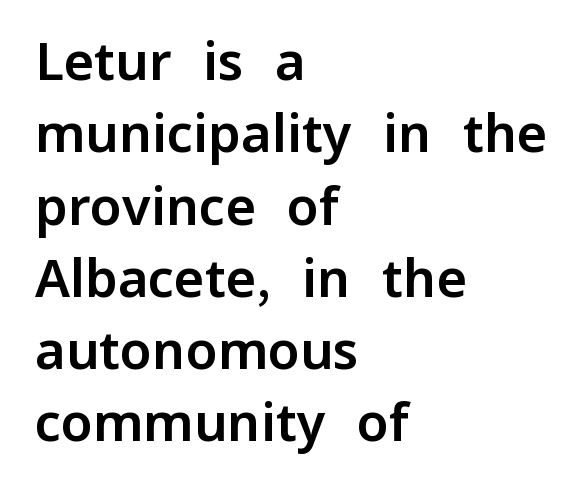
The image shows 52 px sans-serif type, upright; set left-aligned, normal line spacing (1.39x), normal letter spacing, not underlined; low stroke contrast and a medium x-height.
